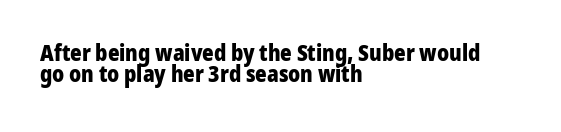
The image shows 22 px bold type, upright; set left-aligned, tight line spacing (0.97x), normal letter spacing, not underlined.
